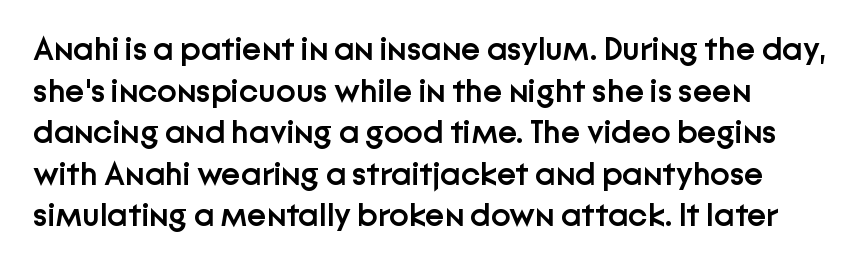
The image shows 33 px semibold sans-serif type, upright; set normal line spacing (1.26x), normal letter spacing, not underlined; low stroke contrast and a medium x-height.
